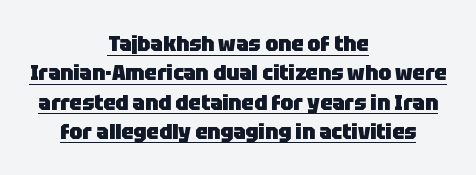
The image shows 22 px bold type, upright; set centered, normal line spacing (1.33x), normal letter spacing, underlined.
